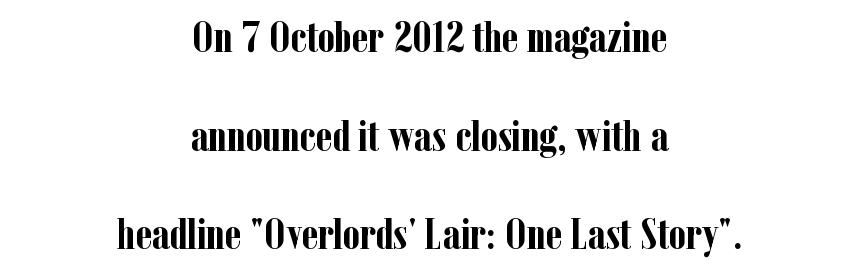
The image shows 44 px semibold, condensed serif type, upright; set centered, loose line spacing (2.24x), normal letter spacing, not underlined; low stroke contrast and a medium x-height.
